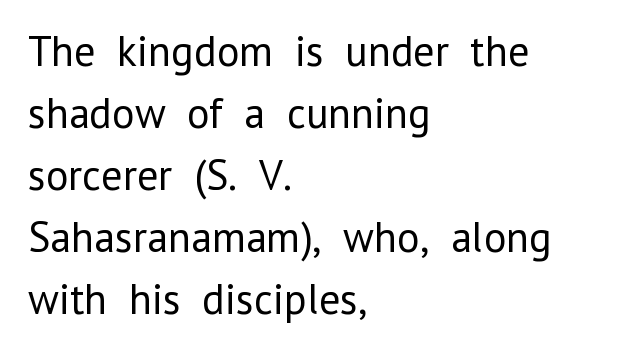
Alignment: flush left. Letters have the restrained weight of plain body copy at most. Whoever set this chose a conventional vertical rhythm. Unlike italic type, these characters show no tilt at all. The passage shown is typed in a proportional face where columns would drift. Descenders are the only things crossing below the line.
